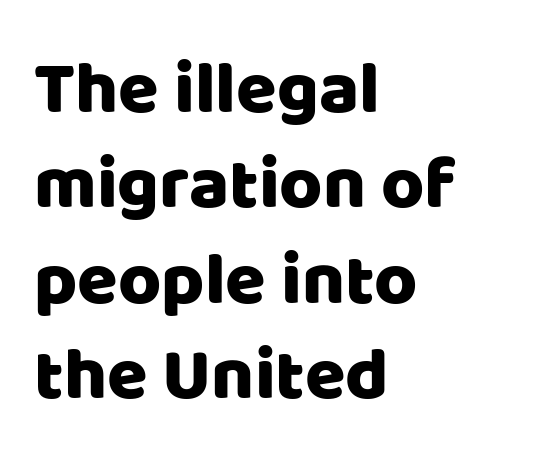
{"serif": "no", "italic": "no", "width": "normal", "stroke_contrast": "low", "x_height": "large", "monospaced": "no", "underline": "no", "align": "left", "line_spacing": "normal", "line_spacing_ratio": 1.29, "letter_spacing": "normal", "letter_spacing_em": 0.0, "glyph_px": 74}
